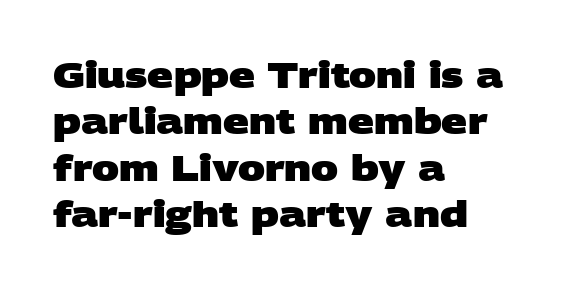
Where is the straight margin? On the left. Glyph-to-glyph distance matches everyday printed text. Vertically, the passage feels balanced, rows spaced as you'd expect. This sample uses a sans-serif face.
